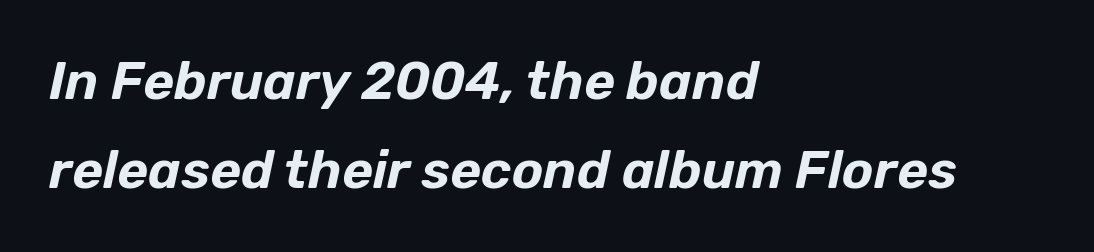
An italicized treatment has been applied to the whole sample. Default kerning and tracking; the words read as compact shapes. Note the varied advance widths — an 'i' is clearly narrower than an 'm'. If you drew a ruler down the left edge, every line would touch it. Line spacing here is normal.
